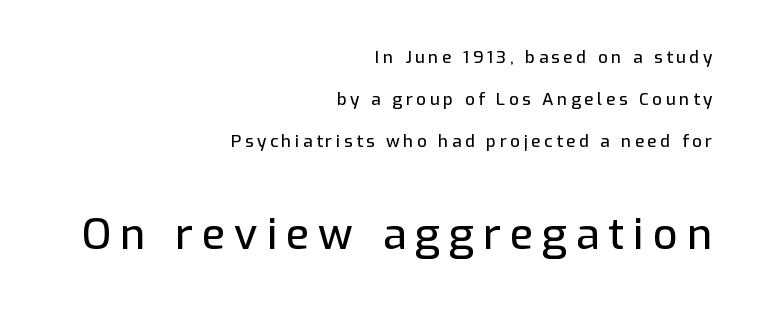
{"serif": "no", "italic": "no", "width": "normal", "stroke_contrast": "low", "x_height": "medium", "monospaced": "no", "underline": "no", "align": "right", "line_spacing": "loose", "line_spacing_ratio": 2.47, "letter_spacing": "wide", "letter_spacing_em": 0.21, "larger_block": "second", "size_ratio": 2.53, "glyph_px": 43}
